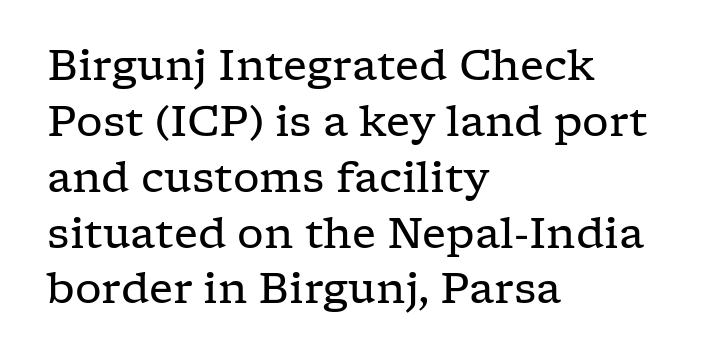
The image shows 42 px regular-weight, wide serif type, upright; set left-aligned, normal line spacing (1.33x), normal letter spacing, not underlined; low stroke contrast and a medium x-height.
